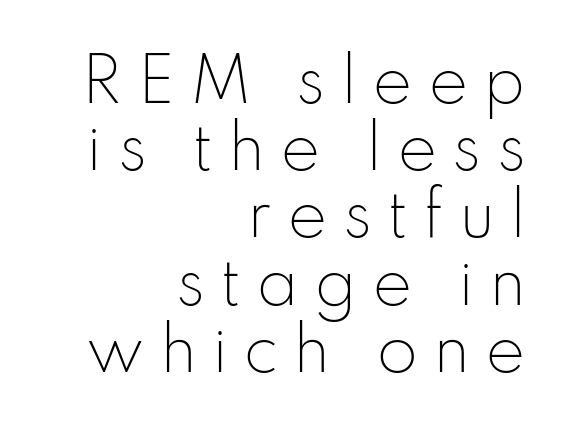
Q: Is the text bold? A: No.
Q: Is the text italic (slanted)? A: No, it is upright.
Q: Is the typeface a serif or a sans-serif typeface? A: Sans-serif.
Q: Is the text underlined? A: No.
Q: How is the paragraph aligned? A: Right-aligned.
Q: Is the spacing between letters normal or unusually wide? A: Unusually wide.
Q: Is the spacing between lines tight, normal or loose? A: Tight.
Q: Width (condensed, normal, or wide)? A: Normal.
Q: Stroke contrast? A: Low.
Q: x-height? A: Small.
Q: Monospaced? A: No.
